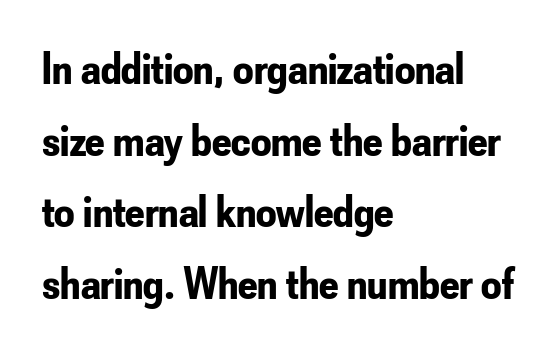
{"serif": "no", "italic": "no", "bold": "yes", "weight": "bold", "width": "condensed", "stroke_contrast": "low", "x_height": "small", "monospaced": "no", "underline": "no", "align": "left", "line_spacing": "normal", "line_spacing_ratio": 1.59, "letter_spacing": "normal", "letter_spacing_em": 0.0, "glyph_px": 45}
